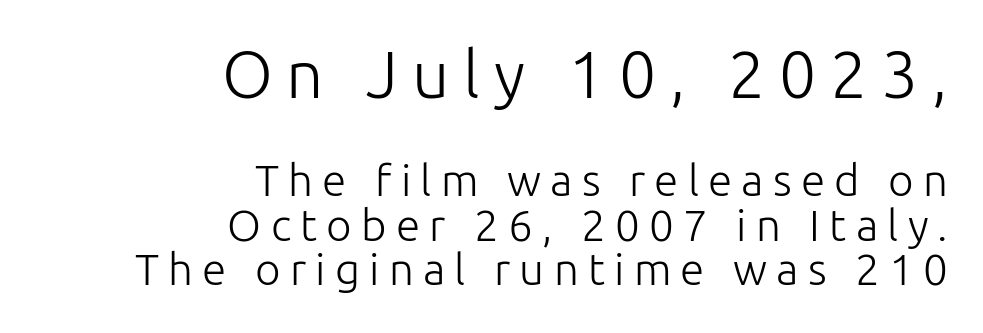
The image shows 66 px light sans-serif type, upright; set right-aligned, tight line spacing (1.01x), unusually wide letter spacing (+0.21 em), not underlined; the first (top) block is 1.5x larger; low stroke contrast and a medium x-height.
